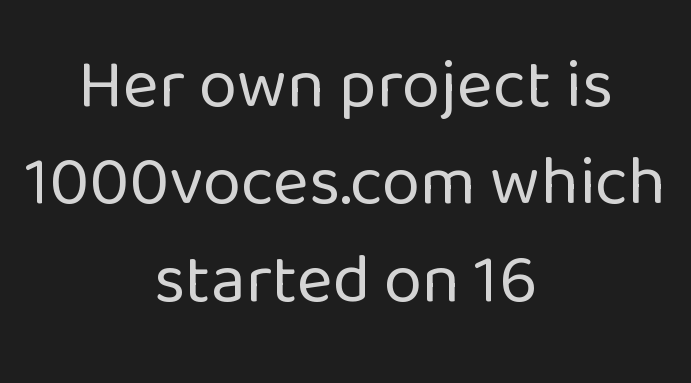
Q: Is the text bold? A: No.
Q: Is the text italic (slanted)? A: No, it is upright.
Q: Is the typeface a serif or a sans-serif typeface? A: Sans-serif.
Q: Is the text underlined? A: No.
Q: How is the paragraph aligned? A: Centered.
Q: Is the spacing between letters normal or unusually wide? A: Normal.
Q: Is the spacing between lines tight, normal or loose? A: Normal.
Q: Width (condensed, normal, or wide)? A: Normal.
Q: Stroke contrast? A: Low.
Q: x-height? A: Medium.
Q: Monospaced? A: No.
